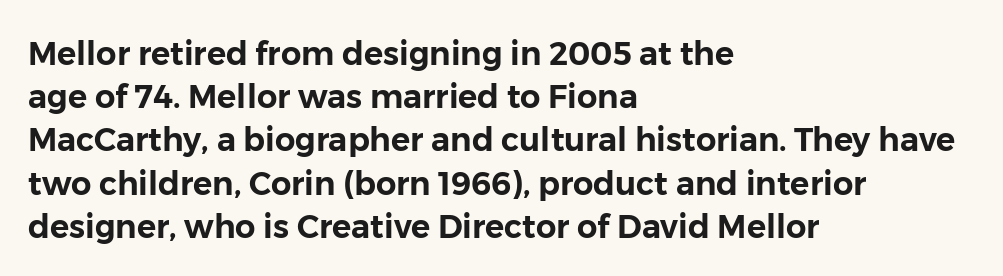
{"serif": "no", "italic": "no", "width": "normal", "stroke_contrast": "low", "x_height": "medium", "monospaced": "no", "underline": "no", "align": "left", "line_spacing": "normal", "line_spacing_ratio": 1.35, "letter_spacing": "normal", "letter_spacing_em": 0.0, "glyph_px": 32}
